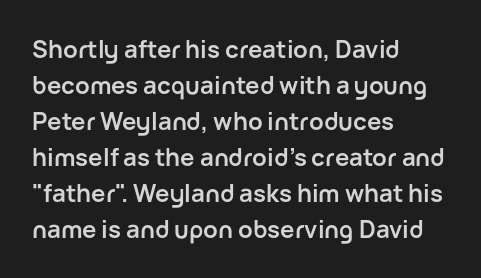
Q: Is the text bold? A: Yes.
Q: Is the text italic (slanted)? A: No, it is upright.
Q: Is the text underlined? A: No.
Q: How is the paragraph aligned? A: Left-aligned.
Q: Is the spacing between letters normal or unusually wide? A: Normal.
Q: Is the spacing between lines tight, normal or loose? A: Normal.
